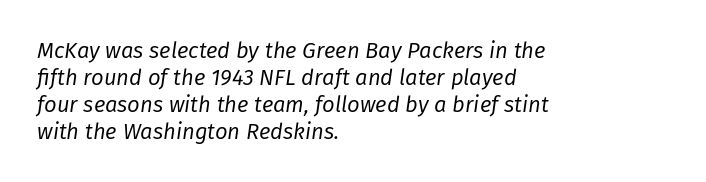
Stroke thickness stays within the range of a standard reading face or lighter. Is the block centered? No — it sits flush against the left margin. Descenders are the only things crossing below the line. Between one letter and the next there's only the usual sliver of space.
